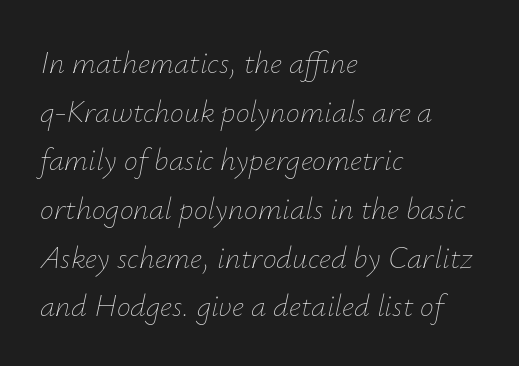
Q: Is the text bold? A: No.
Q: Is the text italic (slanted)? A: Yes, it leans right by about 12 degrees.
Q: Is the text underlined? A: No.
Q: How is the paragraph aligned? A: Left-aligned.
Q: Is the spacing between letters normal or unusually wide? A: Normal.
Q: Is the spacing between lines tight, normal or loose? A: Normal.
Q: Width (condensed, normal, or wide)? A: Normal.
Q: Stroke contrast? A: Low.
Q: x-height? A: Small.
Q: Monospaced? A: No.
